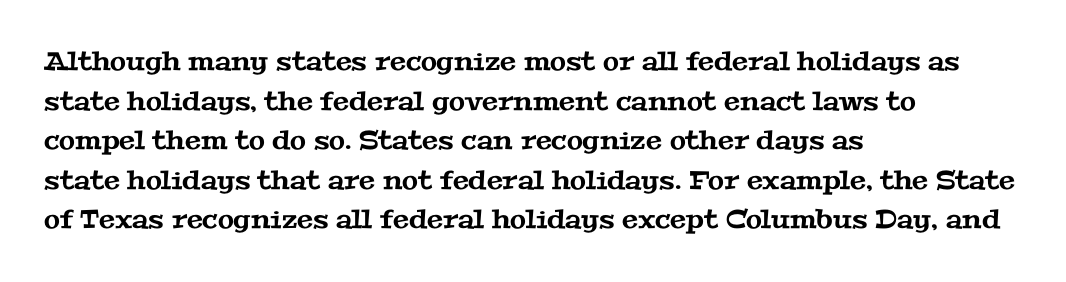
{"underline": "no", "align": "left", "line_spacing": "normal", "line_spacing_ratio": 1.52, "letter_spacing": "normal", "letter_spacing_em": 0.0, "glyph_px": 26}
